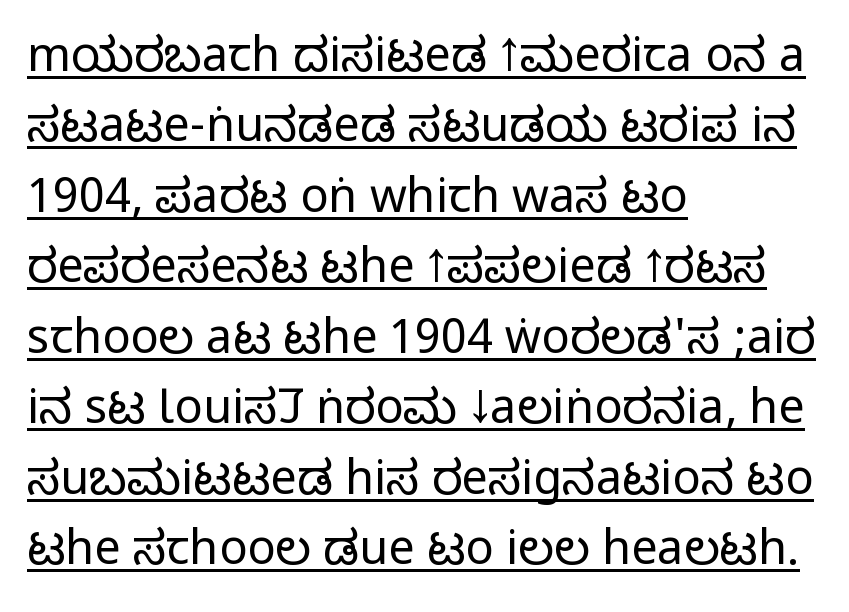
Q: Is the text italic (slanted)? A: No, it is upright.
Q: Is the typeface a serif or a sans-serif typeface? A: Sans-serif.
Q: Is the text underlined? A: Yes.
Q: How is the paragraph aligned? A: Left-aligned.
Q: Is the spacing between letters normal or unusually wide? A: Normal.
Q: Is the spacing between lines tight, normal or loose? A: Normal.
Q: Width (condensed, normal, or wide)? A: Condensed.
Q: Stroke contrast? A: Medium.
Q: Monospaced? A: No.
